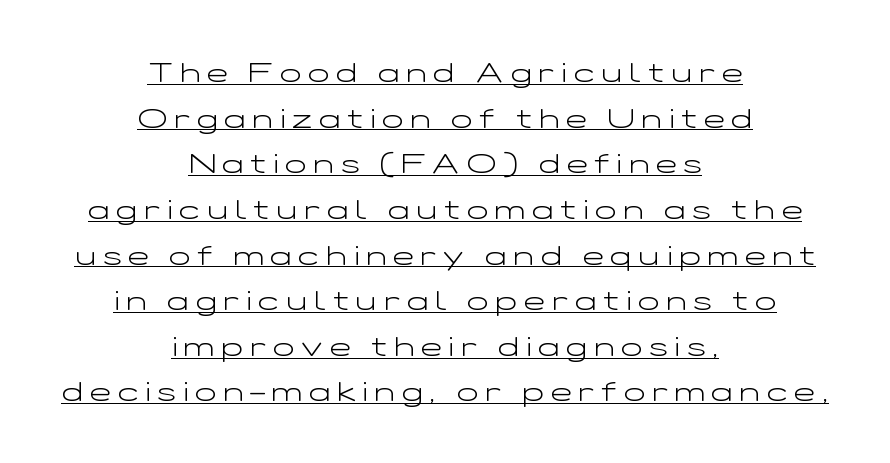
Do the characters align in a grid? No, the font is proportional. The whitespace from short lines is split evenly between both sides. Emphasis is given by a line drawn under the lettering. This is the regular roman posture of the typeface. Summary of vertical rhythm: regular, with standard interline spacing.
